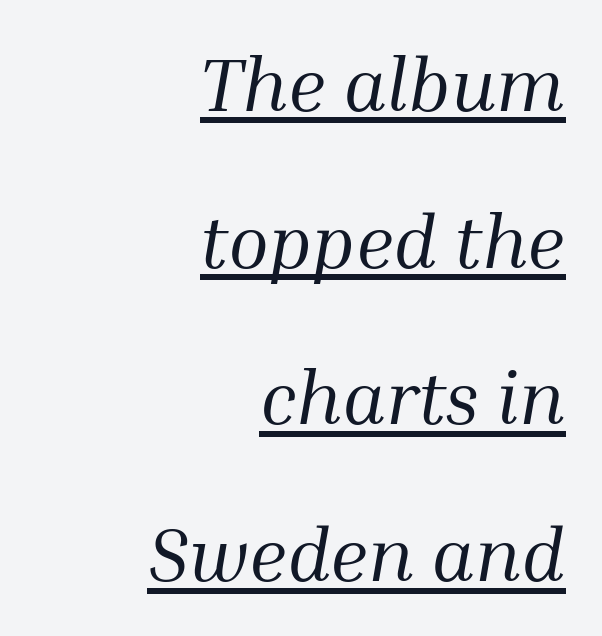
{"serif": "yes", "italic": "yes", "lean": "right", "slant_degrees": 10, "bold": "no", "weight": "regular", "width": "normal", "stroke_contrast": "medium", "x_height": "medium", "monospaced": "no", "underline": "yes", "align": "right", "line_spacing": "loose", "line_spacing_ratio": 2.09, "letter_spacing": "normal", "letter_spacing_em": 0.0, "glyph_px": 75}
